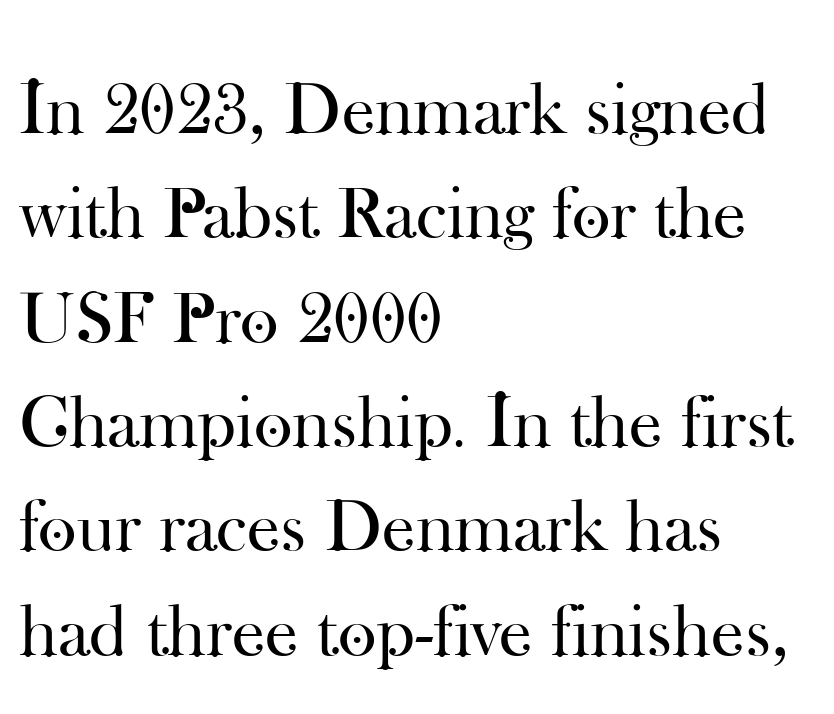
{"serif": "yes", "italic": "no", "bold": "no", "weight": "regular", "width": "normal", "stroke_contrast": "high", "x_height": "small", "monospaced": "no", "underline": "no", "align": "left", "line_spacing": "normal", "line_spacing_ratio": 1.41, "letter_spacing": "normal", "letter_spacing_em": 0.0, "glyph_px": 74}
